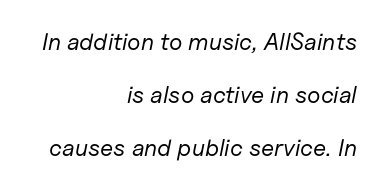
Unbolded letterforms with no extra heft. The font's italic variant was chosen for this text. What stands out about the letter spacing? Nothing — it is the standard amount. Visually the block forms a straight wall on the right and a jagged coastline on the left.
